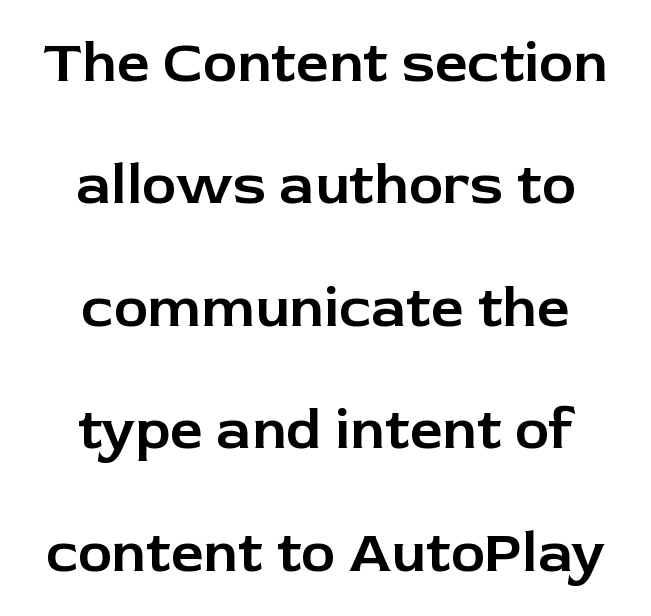
The whitespace from short lines is split evenly between both sides. This sample trades compactness for vertical openness between lines. How are the letters spaced? Ordinarily, with no added tracking. Spacing verdict: proportional, widths tailored to each character. Font category for this specimen: sans-serif.
